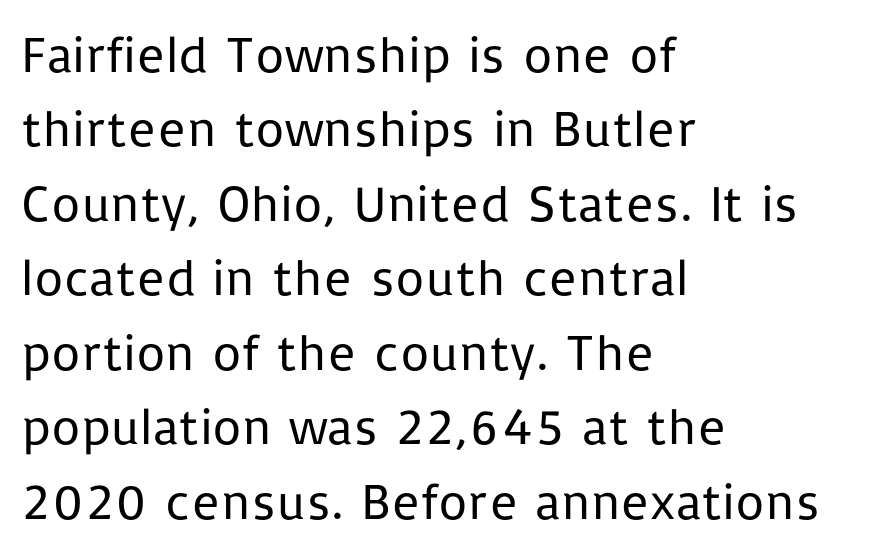
{"serif": "no", "italic": "no", "bold": "no", "weight": "regular", "width": "normal", "stroke_contrast": "low", "x_height": "medium", "monospaced": "no", "underline": "no", "align": "left", "line_spacing": "normal", "line_spacing_ratio": 1.46, "letter_spacing": "normal", "letter_spacing_em": 0.0, "glyph_px": 51}
